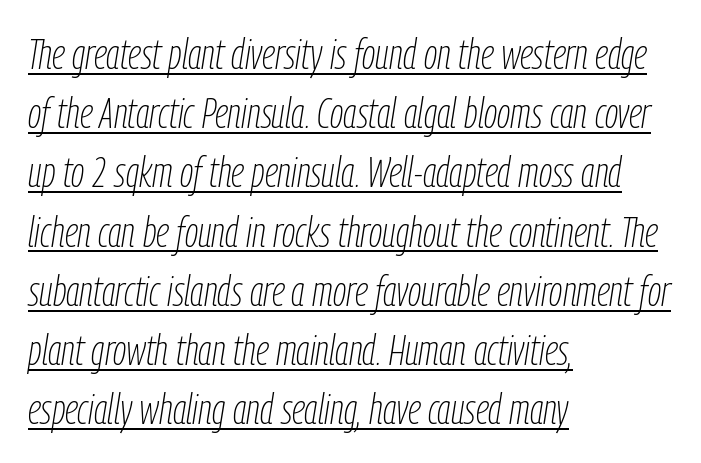
Q: Is the text bold? A: No.
Q: Is the text italic (slanted)? A: Yes, it leans right by about 9 degrees.
Q: Is the text underlined? A: Yes.
Q: How is the paragraph aligned? A: Left-aligned.
Q: Is the spacing between letters normal or unusually wide? A: Normal.
Q: Is the spacing between lines tight, normal or loose? A: Normal.
Q: Width (condensed, normal, or wide)? A: Condensed.
Q: Stroke contrast? A: Low.
Q: x-height? A: Medium.
Q: Monospaced? A: No.
